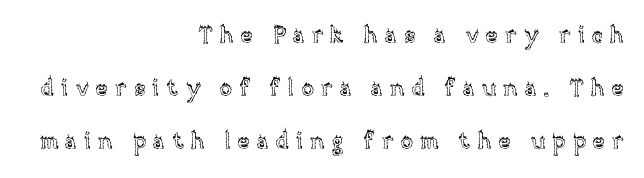
Between one letter and the next there's a generous, obvious gap. How would I describe the line gaps? Wide and relaxed. Underline: absent. Line endings align vertically; line beginnings do not. A typesetter would mark this as roman, not italic.
